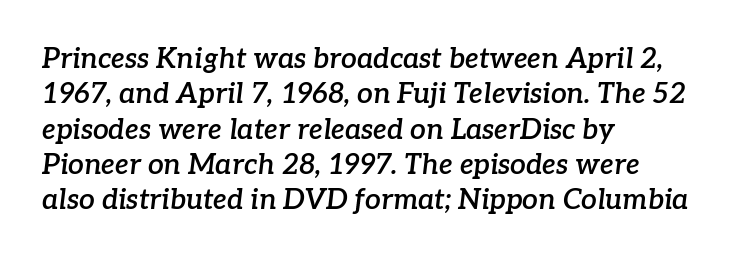
Q: Is the text bold? A: Semi-bold.
Q: Is the text italic (slanted)? A: Yes, it leans right by about 7 degrees.
Q: Is the typeface a serif or a sans-serif typeface? A: Serif.
Q: Is the text underlined? A: No.
Q: How is the paragraph aligned? A: Left-aligned.
Q: Is the spacing between letters normal or unusually wide? A: Normal.
Q: Is the spacing between lines tight, normal or loose? A: Normal.
Q: Width (condensed, normal, or wide)? A: Normal.
Q: Stroke contrast? A: Low.
Q: x-height? A: Medium.
Q: Monospaced? A: No.
